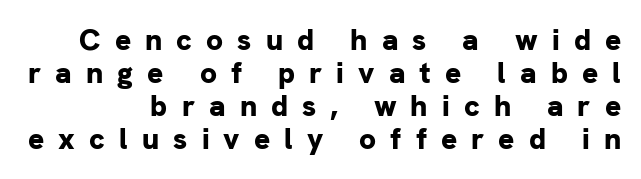
The image shows 30 px bold sans-serif type, upright; set right-aligned, tight line spacing (1.1x), unusually wide letter spacing (+0.47 em), not underlined; low stroke contrast and a medium x-height.
